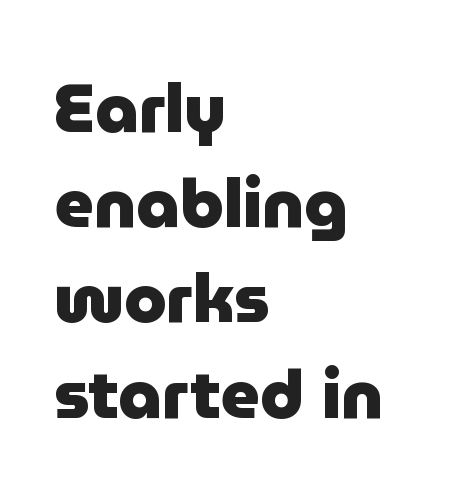
Q: Is the text bold? A: Yes.
Q: Is the text italic (slanted)? A: No, it is upright.
Q: Is the typeface a serif or a sans-serif typeface? A: Sans-serif.
Q: Is the text underlined? A: No.
Q: How is the paragraph aligned? A: Left-aligned.
Q: Is the spacing between letters normal or unusually wide? A: Normal.
Q: Is the spacing between lines tight, normal or loose? A: Normal.
Q: Width (condensed, normal, or wide)? A: Normal.
Q: Stroke contrast? A: Low.
Q: x-height? A: Medium.
Q: Monospaced? A: No.
